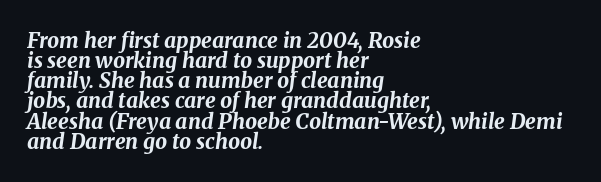
Q: Is the text bold? A: Yes.
Q: Is the text italic (slanted)? A: Yes, it leans right by about 8 degrees.
Q: Is the text underlined? A: No.
Q: How is the paragraph aligned? A: Left-aligned.
Q: Is the spacing between letters normal or unusually wide? A: Normal.
Q: Is the spacing between lines tight, normal or loose? A: Tight.
